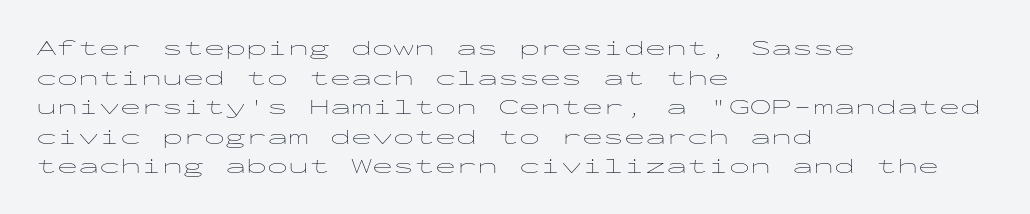
The image shows 21 px text type, upright; set left-aligned, normal line spacing (1.41x), normal letter spacing, not underlined.
